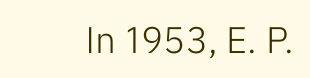
Q: Is the text bold? A: No.
Q: Is the text italic (slanted)? A: No, it is upright.
Q: Is the typeface a serif or a sans-serif typeface? A: Sans-serif.
Q: Is the text underlined? A: No.
Q: Is the spacing between letters normal or unusually wide? A: Normal.
Q: Width (condensed, normal, or wide)? A: Normal.
Q: Stroke contrast? A: Low.
Q: x-height? A: Medium.
Q: Monospaced? A: No.
